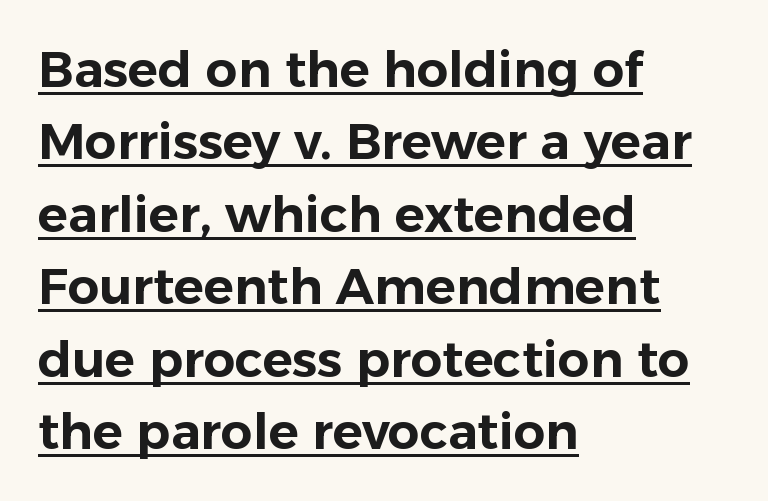
Looks like regular typesetting: each glyph gets only the width it needs. This is underlined copy, the kind a proofreader might mark for attention. Is this a sans? Yes — the strokes have no serifs. Nobody touched the tracking dial on this one. Does the copy run flush right? No — it runs flush left.
